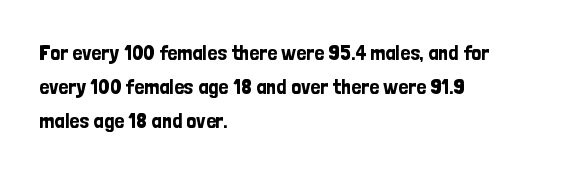
The image shows 22 px text type, upright; set left-aligned, normal line spacing (1.54x), normal letter spacing, not underlined.
